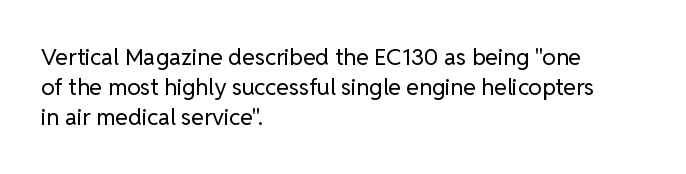
The image shows 23 px text type, upright; set left-aligned, normal line spacing (1.31x), normal letter spacing, not underlined.
